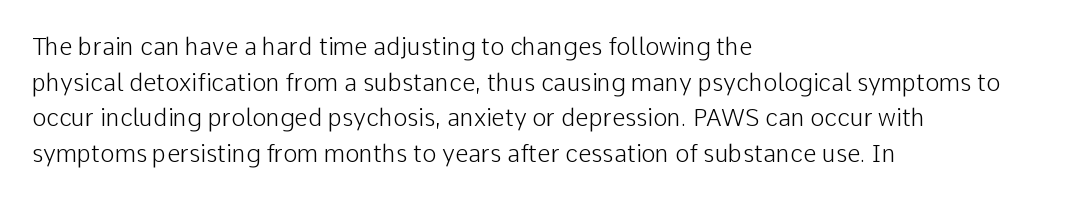
No italicization has been applied; the sample stays upright. Each line starts at the same left margin while the right side varies. Weight: regular or lighter. Compared with typical paragraphs, the rows here are spaced about the same. No extra tracking has been applied to these lines. Any mark beneath the type? The region is blank.
